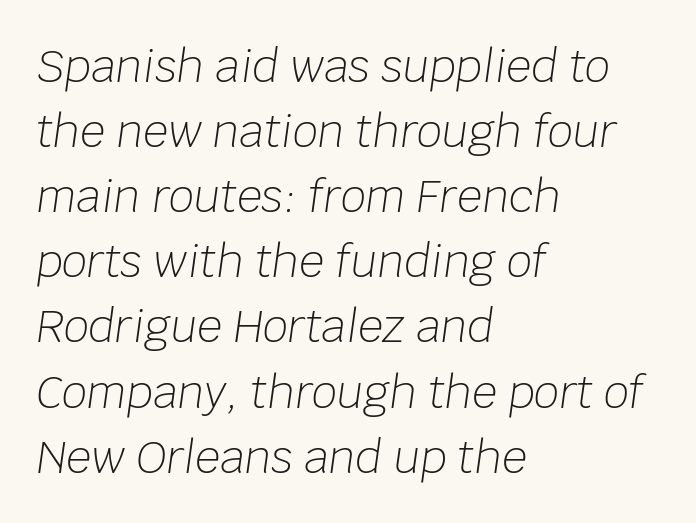
{"italic": "yes", "lean": "right", "slant_degrees": 8, "bold": "no", "weight": "light", "width": "normal", "stroke_contrast": "low", "x_height": "large", "monospaced": "no", "underline": "no", "align": "left", "line_spacing": "normal", "line_spacing_ratio": 1.48, "letter_spacing": "normal", "letter_spacing_em": 0.0, "glyph_px": 44}
